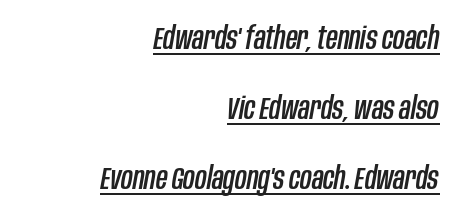
Q: Is the text italic (slanted)? A: Yes, it leans right by about 10 degrees.
Q: Is the text underlined? A: Yes.
Q: How is the paragraph aligned? A: Right-aligned.
Q: Is the spacing between letters normal or unusually wide? A: Normal.
Q: Is the spacing between lines tight, normal or loose? A: Loose.
Q: Width (condensed, normal, or wide)? A: Condensed.
Q: Stroke contrast? A: Low.
Q: x-height? A: Large.
Q: Monospaced? A: No.
